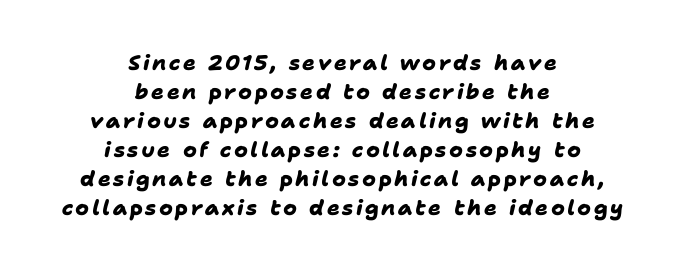
Q: Is the text bold? A: Yes.
Q: Is the text underlined? A: No.
Q: How is the paragraph aligned? A: Centered.
Q: Is the spacing between lines tight, normal or loose? A: Normal.
